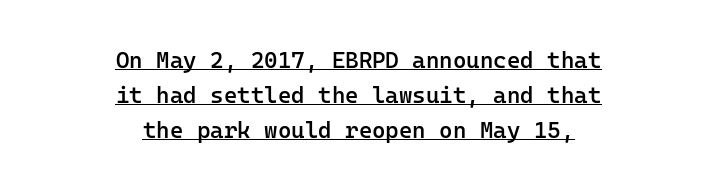
{"italic": "no", "bold": "semi", "underline": "yes", "align": "center", "line_spacing": "normal", "line_spacing_ratio": 1.53, "letter_spacing": "normal", "letter_spacing_em": 0.0, "glyph_px": 23}
